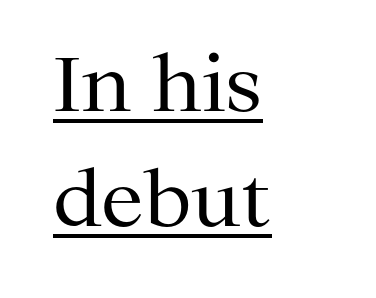
{"serif": "yes", "italic": "no", "bold": "no", "weight": "regular", "width": "normal", "stroke_contrast": "medium", "x_height": "medium", "monospaced": "no", "underline": "yes", "align": "left", "line_spacing": "normal", "line_spacing_ratio": 1.51, "letter_spacing": "normal", "letter_spacing_em": 0.0, "glyph_px": 76}
